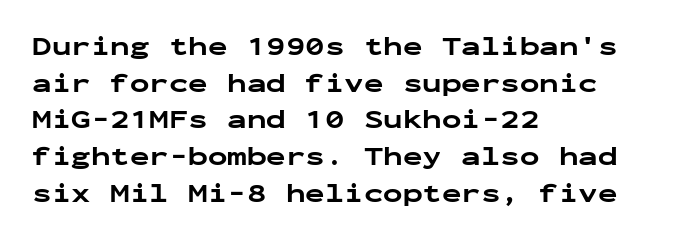
{"italic": "no", "bold": "yes", "underline": "no", "align": "left", "line_spacing": "normal", "line_spacing_ratio": 1.41, "letter_spacing": "normal", "letter_spacing_em": 0.0, "glyph_px": 26}
